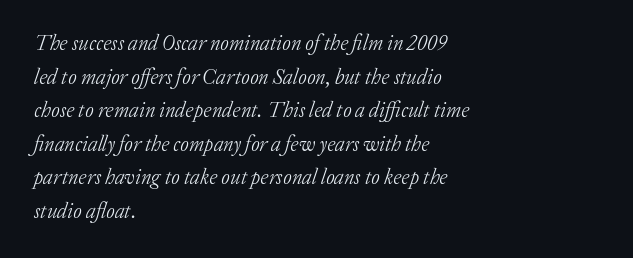
The image shows 21 px text type, italic (leaning right); set left-aligned, normal line spacing (1.6x), normal letter spacing, not underlined.
